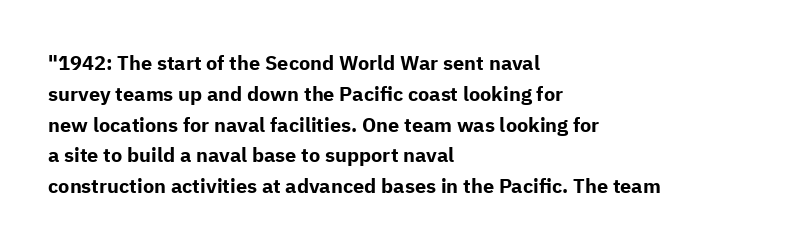
Q: Is the text bold? A: Yes.
Q: Is the text italic (slanted)? A: No, it is upright.
Q: Is the text underlined? A: No.
Q: How is the paragraph aligned? A: Left-aligned.
Q: Is the spacing between letters normal or unusually wide? A: Normal.
Q: Is the spacing between lines tight, normal or loose? A: Normal.
